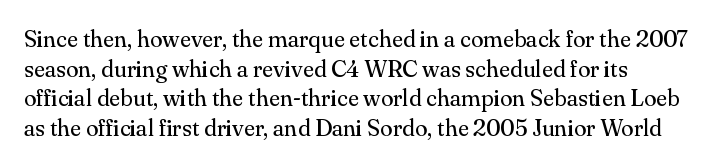
The image shows 23 px text type, upright; set left-aligned, normal line spacing (1.29x), normal letter spacing, not underlined.
